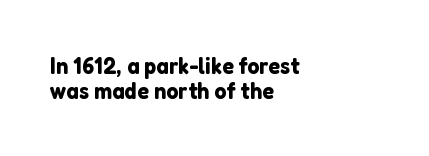
The image shows 24 px text type, upright; set left-aligned, tight line spacing (1.06x), normal letter spacing, not underlined.
